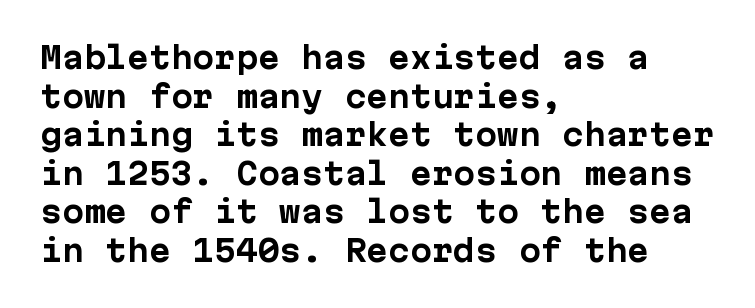
The passage shown has conventional tracking throughout. Serifs: no, the terminals of the letterforms are clean. The rendering uses typewriter-style spacing with identical character cells. The sample has been set heavy, in full bold. How would I describe the line gaps? Plain and ordinary.
